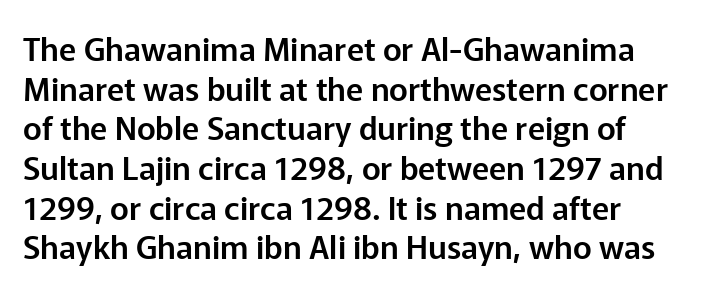
No italicization has been applied; the sample stays upright. Decoration check: the copy has no underline. Horizontally, the lines are justified to the leading edge only. Caption: standard tracking, unaltered. To sum up the face: it is a sans, with no serifs.
